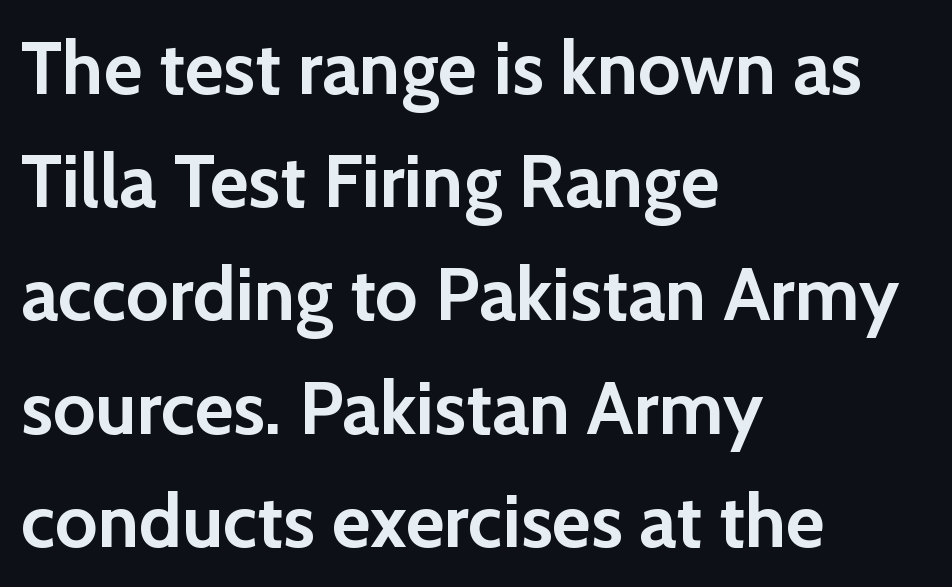
{"serif": "no", "italic": "no", "bold": "yes", "weight": "semibold", "width": "normal", "stroke_contrast": "low", "x_height": "medium", "monospaced": "no", "underline": "no", "align": "left", "line_spacing": "normal", "line_spacing_ratio": 1.51, "letter_spacing": "normal", "letter_spacing_em": 0.0, "glyph_px": 75}
